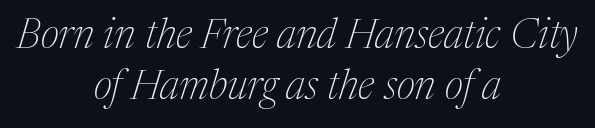
{"serif": "yes", "italic": "yes", "lean": "right", "slant_degrees": 17, "bold": "no", "weight": "thin", "width": "normal", "stroke_contrast": "medium", "x_height": "medium", "monospaced": "no", "underline": "no", "align": "center", "line_spacing": "normal", "line_spacing_ratio": 1.25, "letter_spacing": "normal", "letter_spacing_em": 0.0, "glyph_px": 41}
